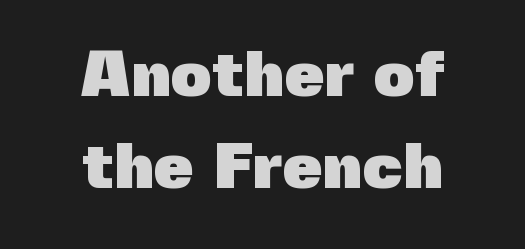
Q: Is the text bold? A: Yes.
Q: Is the text italic (slanted)? A: No, it is upright.
Q: Is the typeface a serif or a sans-serif typeface? A: Sans-serif.
Q: Is the text underlined? A: No.
Q: How is the paragraph aligned? A: Centered.
Q: Is the spacing between letters normal or unusually wide? A: Normal.
Q: Is the spacing between lines tight, normal or loose? A: Normal.
Q: Width (condensed, normal, or wide)? A: Normal.
Q: x-height? A: Medium.
Q: Monospaced? A: No.
